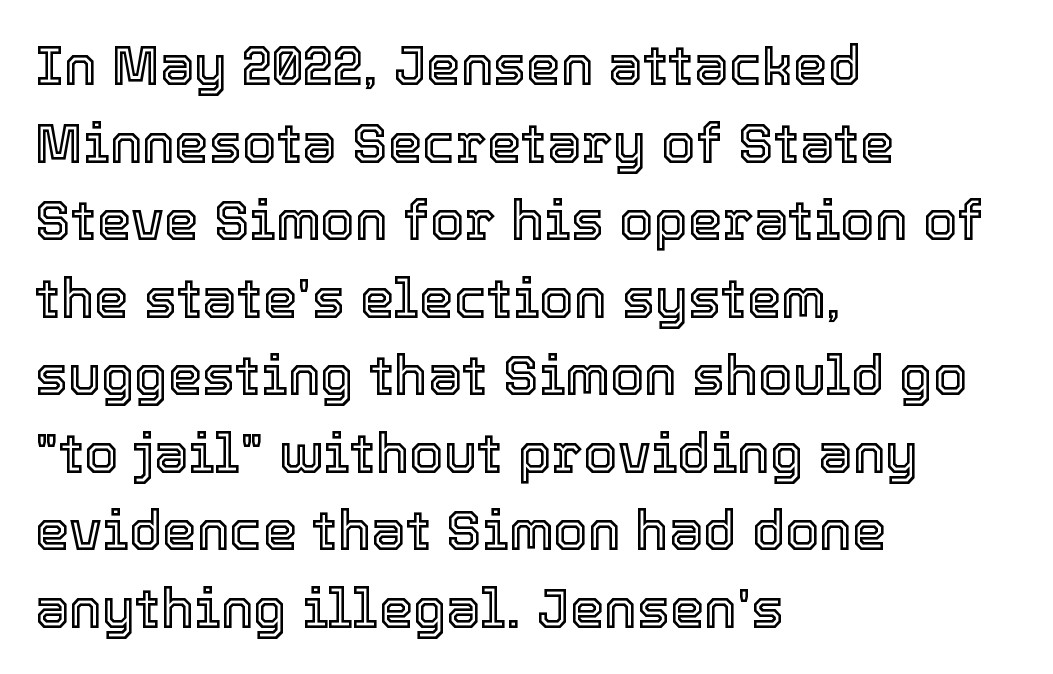
The image shows 55 px text type, upright; set left-aligned, normal line spacing (1.41x), normal letter spacing, not underlined; a medium x-height.
